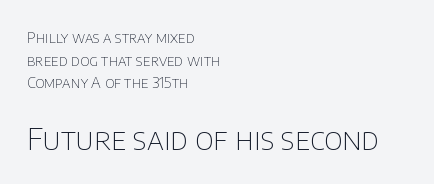
Q: Is the text bold? A: No.
Q: Is the text italic (slanted)? A: No, it is upright.
Q: Is the typeface a serif or a sans-serif typeface? A: Sans-serif.
Q: Is the text underlined? A: No.
Q: How is the paragraph aligned? A: Left-aligned.
Q: Is the spacing between letters normal or unusually wide? A: Normal.
Q: Is the spacing between lines tight, normal or loose? A: Normal.
Q: Which block of text is set in a larger size, the first (top) or the second (bottom)? A: The second (bottom) one.
Q: Width (condensed, normal, or wide)? A: Normal.
Q: Stroke contrast? A: Low.
Q: x-height? A: Large.
Q: Monospaced? A: No.
